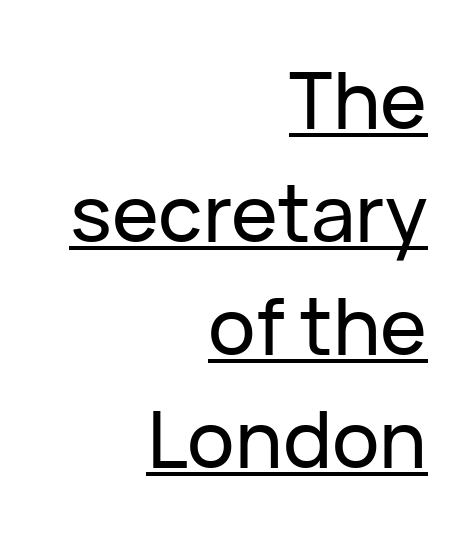
Q: Is the text italic (slanted)? A: No, it is upright.
Q: Is the typeface a serif or a sans-serif typeface? A: Sans-serif.
Q: Is the text underlined? A: Yes.
Q: How is the paragraph aligned? A: Right-aligned.
Q: Is the spacing between letters normal or unusually wide? A: Normal.
Q: Is the spacing between lines tight, normal or loose? A: Normal.
Q: Width (condensed, normal, or wide)? A: Normal.
Q: Stroke contrast? A: Low.
Q: x-height? A: Medium.
Q: Monospaced? A: No.
